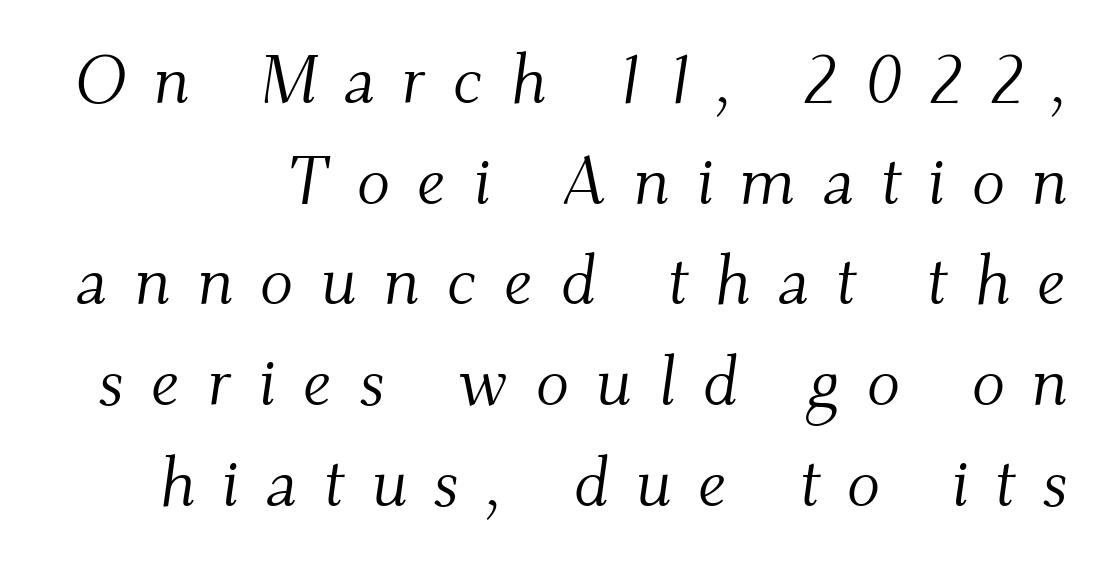
{"serif": "yes", "italic": "yes", "lean": "right", "slant_degrees": 9, "bold": "no", "weight": "light", "width": "normal", "stroke_contrast": "medium", "x_height": "small", "monospaced": "no", "underline": "no", "line_spacing": "normal", "line_spacing_ratio": 1.46, "letter_spacing": "wide", "letter_spacing_em": 0.39, "glyph_px": 69}
